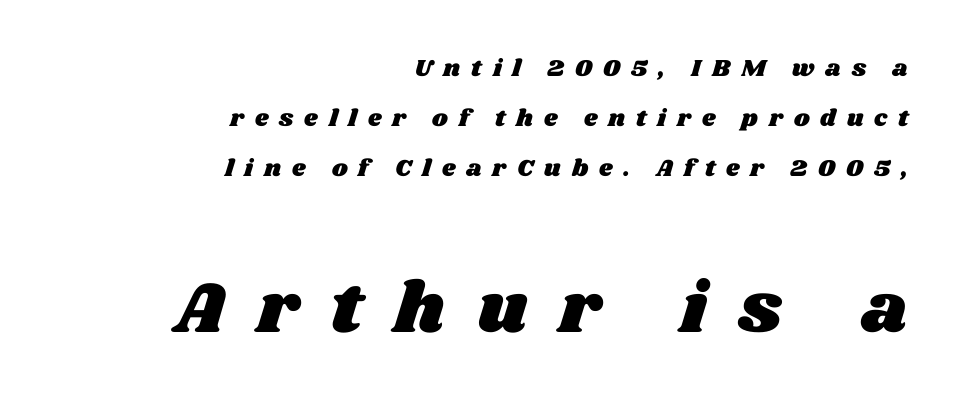
{"width": "wide", "stroke_contrast": "medium", "x_height": "large", "monospaced": "no", "underline": "no", "align": "right", "line_spacing": "loose", "line_spacing_ratio": 2.08, "letter_spacing": "wide", "letter_spacing_em": 0.45, "larger_block": "second", "size_ratio": 3.0, "glyph_px": 72}
